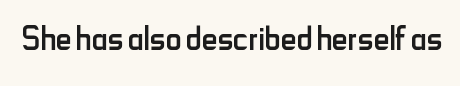
{"serif": "no", "italic": "no", "bold": "no", "weight": "regular", "width": "condensed", "stroke_contrast": "low", "x_height": "small", "monospaced": "no", "underline": "no", "letter_spacing": "normal", "letter_spacing_em": 0.0, "glyph_px": 44}
